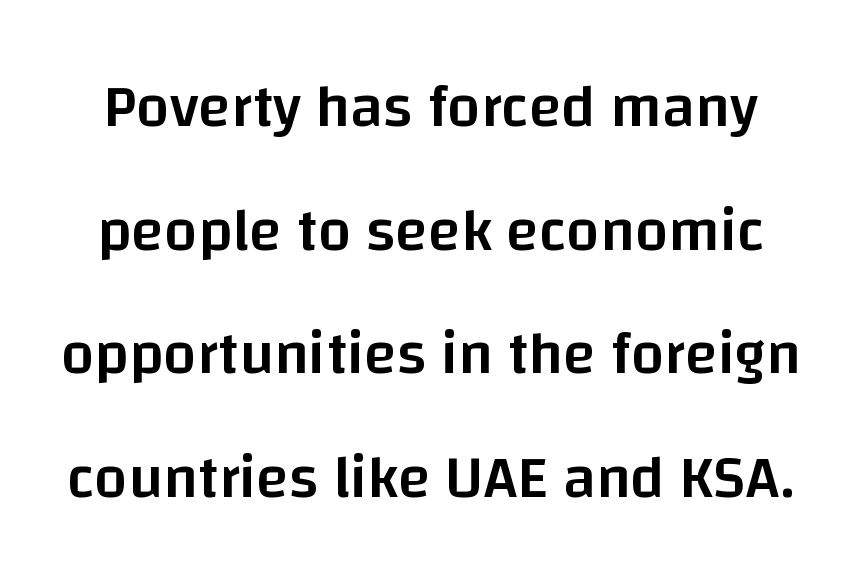
The image shows 60 px semibold sans-serif type, upright; set loose line spacing (2.06x), normal letter spacing, not underlined; low stroke contrast and a large x-height.
